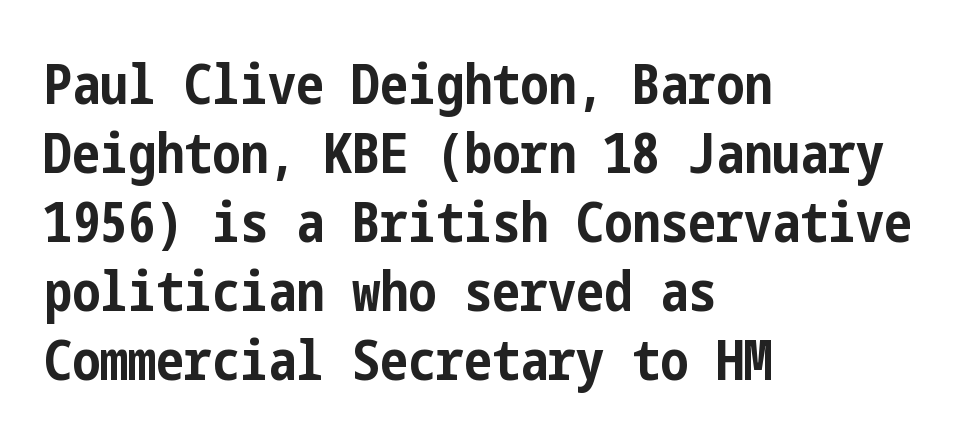
Q: Is the text bold? A: Yes.
Q: Is the text italic (slanted)? A: No, it is upright.
Q: Is the typeface a serif or a sans-serif typeface? A: Sans-serif.
Q: Is the text underlined? A: No.
Q: How is the paragraph aligned? A: Left-aligned.
Q: Is the spacing between letters normal or unusually wide? A: Normal.
Q: Width (condensed, normal, or wide)? A: Condensed.
Q: Stroke contrast? A: Low.
Q: x-height? A: Medium.
